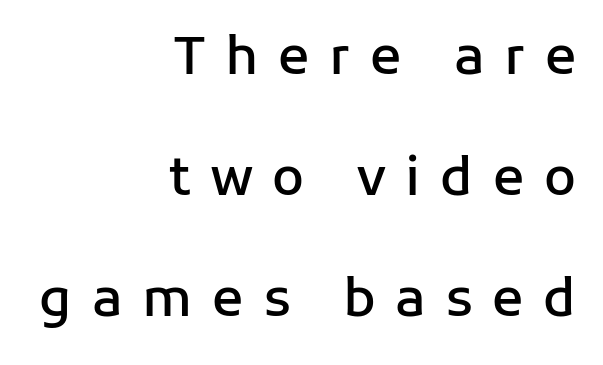
Q: Is the text bold? A: Semi-bold.
Q: Is the text italic (slanted)? A: No, it is upright.
Q: Is the typeface a serif or a sans-serif typeface? A: Sans-serif.
Q: Is the text underlined? A: No.
Q: How is the paragraph aligned? A: Right-aligned.
Q: Is the spacing between letters normal or unusually wide? A: Unusually wide.
Q: Is the spacing between lines tight, normal or loose? A: Loose.
Q: Width (condensed, normal, or wide)? A: Normal.
Q: Stroke contrast? A: Low.
Q: x-height? A: Medium.
Q: Monospaced? A: No.
